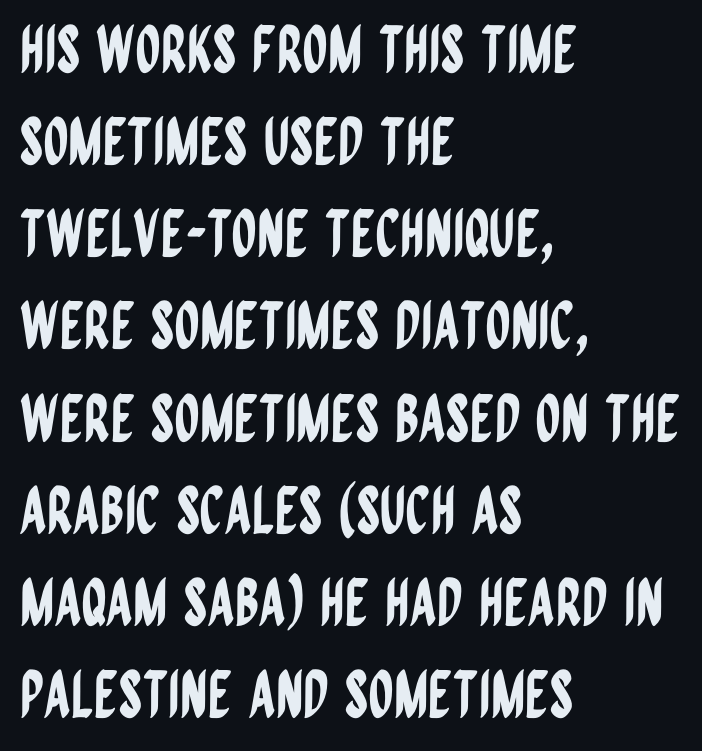
{"serif": "no", "italic": "no", "width": "condensed", "stroke_contrast": "low", "x_height": "large", "monospaced": "no", "underline": "no", "align": "left", "line_spacing": "normal", "line_spacing_ratio": 1.44, "letter_spacing": "normal", "letter_spacing_em": 0.0, "glyph_px": 64}
